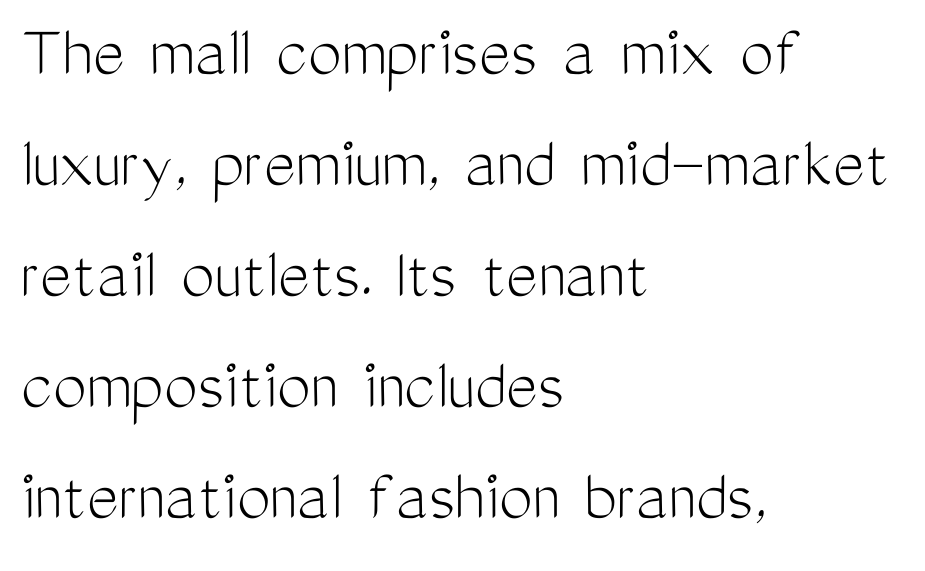
Q: Is the text bold? A: No.
Q: Is the text italic (slanted)? A: No, it is upright.
Q: Is the typeface a serif or a sans-serif typeface? A: Sans-serif.
Q: Is the text underlined? A: No.
Q: How is the paragraph aligned? A: Left-aligned.
Q: Is the spacing between letters normal or unusually wide? A: Normal.
Q: Is the spacing between lines tight, normal or loose? A: Normal.
Q: Width (condensed, normal, or wide)? A: Condensed.
Q: Stroke contrast? A: Medium.
Q: x-height? A: Medium.
Q: Monospaced? A: No.
